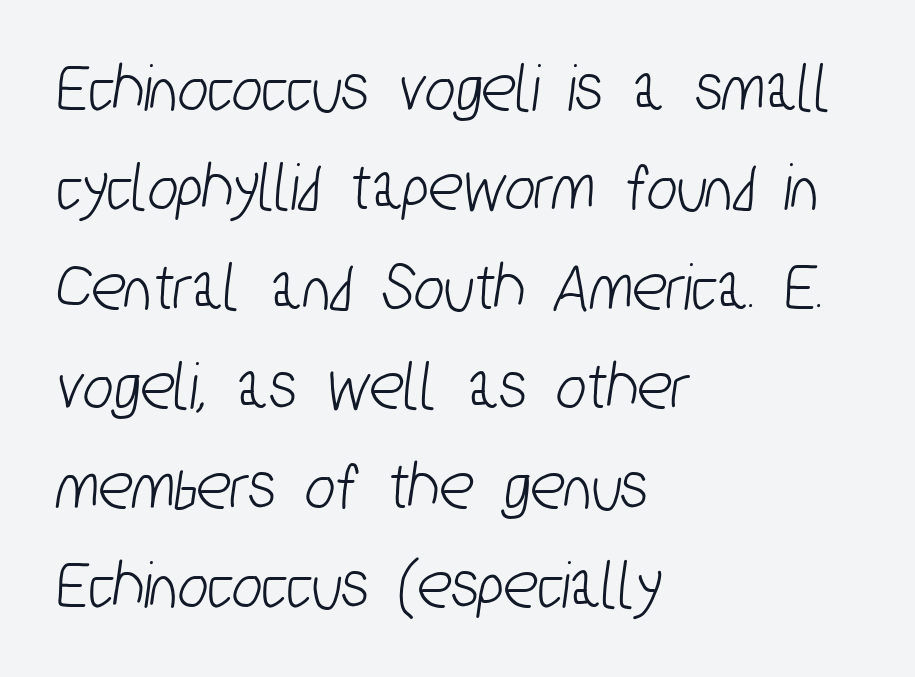
The image shows 71 px condensed sans-serif type; set left-aligned, normal line spacing (1.4x), normal letter spacing, not underlined; low stroke contrast and a medium x-height.
